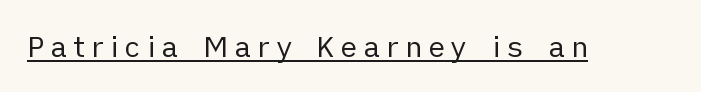
The type sits square on the baseline with zero lean. The face used here is proportionally spaced, like ordinary book or web type. The words here are underlined. The letterforms sit at book weight or below. Examine the stroke ends and you'll find no serifs.
